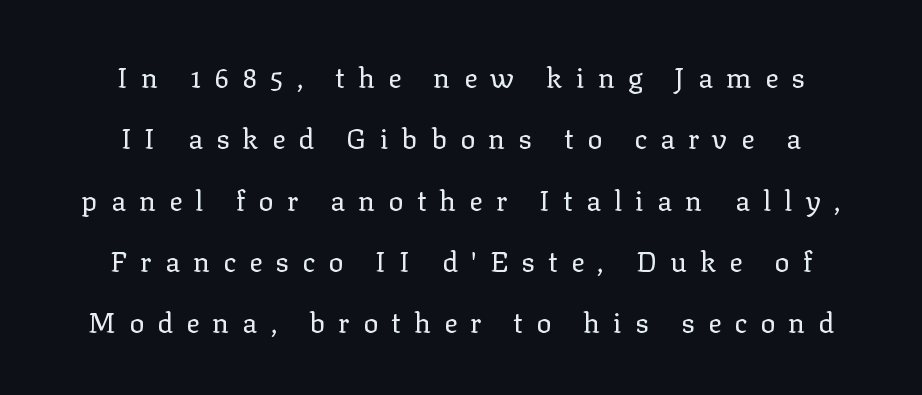
Q: Is the text bold? A: No.
Q: Is the text italic (slanted)? A: No, it is upright.
Q: Is the typeface a serif or a sans-serif typeface? A: Serif.
Q: Is the text underlined? A: No.
Q: How is the paragraph aligned? A: Centered.
Q: Is the spacing between letters normal or unusually wide? A: Unusually wide.
Q: Is the spacing between lines tight, normal or loose? A: Loose.
Q: Width (condensed, normal, or wide)? A: Normal.
Q: Stroke contrast? A: Low.
Q: x-height? A: Medium.
Q: Monospaced? A: No.
